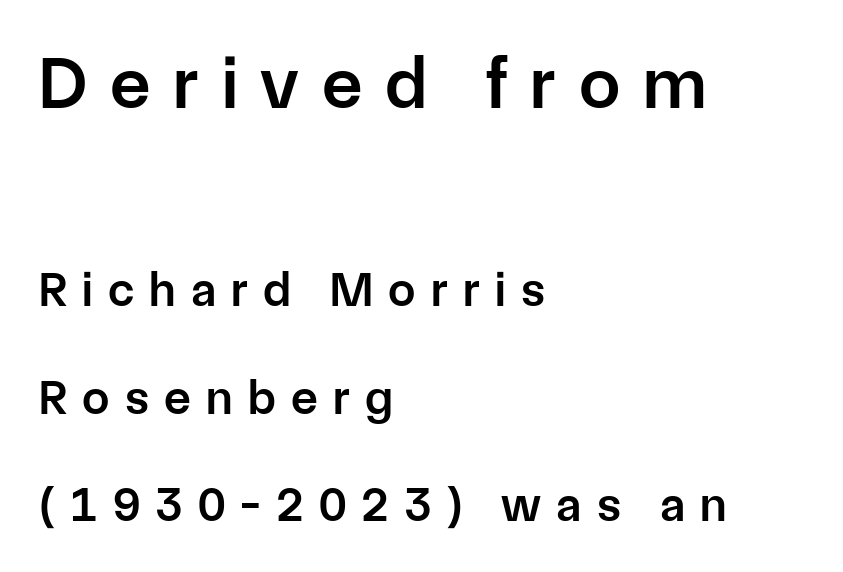
The face used here is proportionally spaced, like ordinary book or web type. I'd describe the lettering as semibold — firm but not a full bold. Unlike italic type, these characters show no tilt at all. Tracking value appears strongly positive — letters spread wide. Honestly, there is no underline to notice here at all. The text was rendered using a sans face with plain stroke endings.
